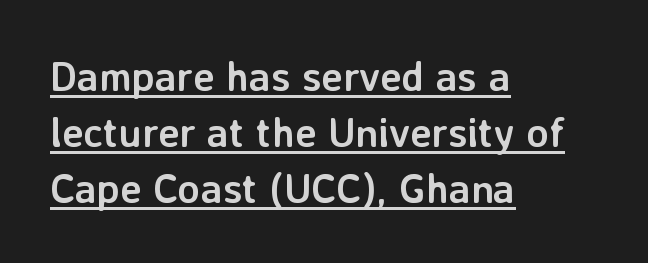
Q: Is the text bold? A: Yes.
Q: Is the text italic (slanted)? A: No, it is upright.
Q: Is the typeface a serif or a sans-serif typeface? A: Sans-serif.
Q: Is the text underlined? A: Yes.
Q: How is the paragraph aligned? A: Left-aligned.
Q: Is the spacing between letters normal or unusually wide? A: Normal.
Q: Is the spacing between lines tight, normal or loose? A: Normal.
Q: Width (condensed, normal, or wide)? A: Normal.
Q: Stroke contrast? A: Low.
Q: x-height? A: Medium.
Q: Monospaced? A: No.
